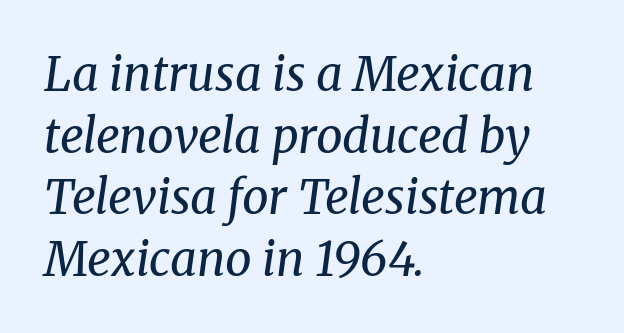
Q: Is the text bold? A: No.
Q: Is the text italic (slanted)? A: Yes, it leans right by about 8 degrees.
Q: Is the typeface a serif or a sans-serif typeface? A: Serif.
Q: Is the text underlined? A: No.
Q: How is the paragraph aligned? A: Left-aligned.
Q: Is the spacing between letters normal or unusually wide? A: Normal.
Q: Is the spacing between lines tight, normal or loose? A: Normal.
Q: Width (condensed, normal, or wide)? A: Normal.
Q: Stroke contrast? A: Medium.
Q: x-height? A: Medium.
Q: Monospaced? A: No.
